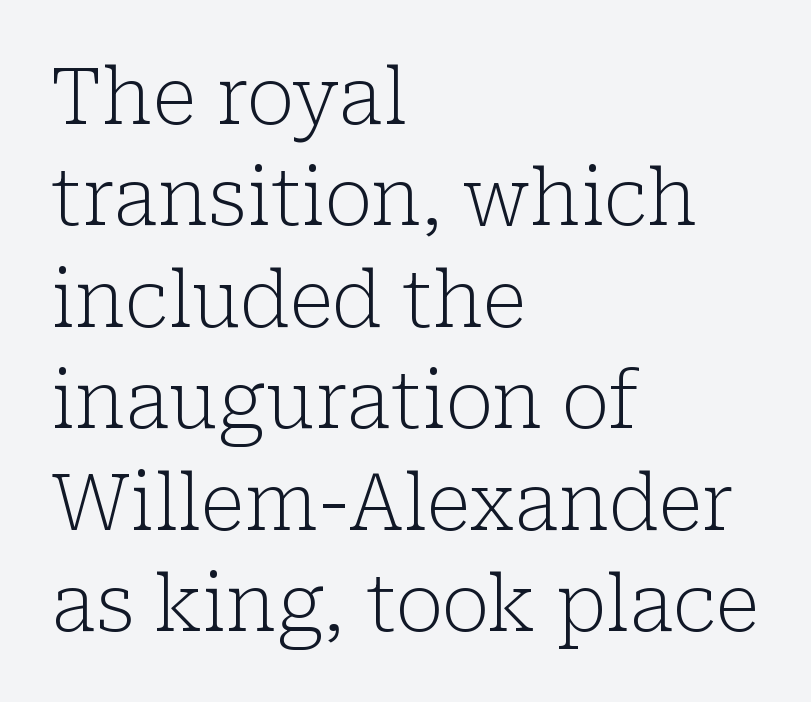
Q: Is the text bold? A: No.
Q: Is the text italic (slanted)? A: No, it is upright.
Q: Is the typeface a serif or a sans-serif typeface? A: Serif.
Q: Is the text underlined? A: No.
Q: How is the paragraph aligned? A: Left-aligned.
Q: Is the spacing between letters normal or unusually wide? A: Normal.
Q: Is the spacing between lines tight, normal or loose? A: Normal.
Q: Width (condensed, normal, or wide)? A: Normal.
Q: Stroke contrast? A: Low.
Q: x-height? A: Medium.
Q: Monospaced? A: No.
